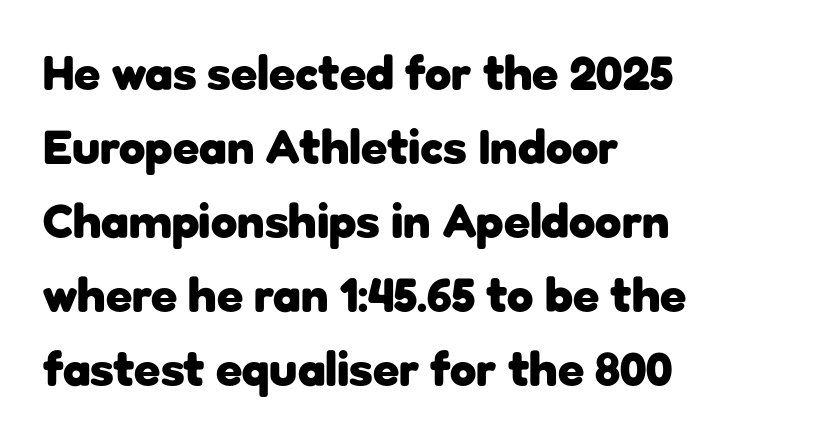
{"serif": "no", "italic": "no", "bold": "yes", "weight": "heavy", "width": "normal", "stroke_contrast": "low", "x_height": "medium", "monospaced": "no", "underline": "no", "align": "left", "line_spacing": "normal", "line_spacing_ratio": 1.54, "letter_spacing": "normal", "letter_spacing_em": 0.0, "glyph_px": 48}
